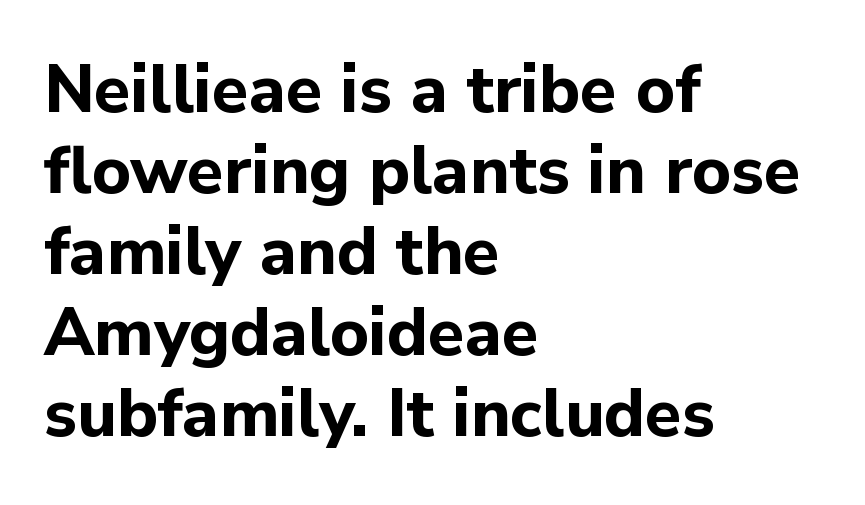
{"serif": "no", "italic": "no", "bold": "yes", "weight": "bold", "width": "normal", "stroke_contrast": "low", "x_height": "medium", "monospaced": "no", "underline": "no", "align": "left", "line_spacing_ratio": 1.21, "letter_spacing": "normal", "letter_spacing_em": 0.0, "glyph_px": 67}
